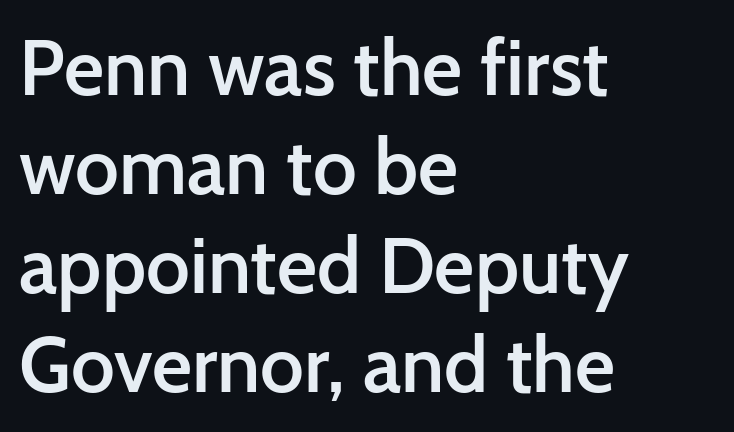
{"serif": "no", "italic": "no", "bold": "semi", "weight": "semibold", "width": "normal", "stroke_contrast": "low", "x_height": "medium", "monospaced": "no", "underline": "no", "align": "left", "line_spacing": "normal", "line_spacing_ratio": 1.27, "letter_spacing": "normal", "letter_spacing_em": 0.0, "glyph_px": 78}
